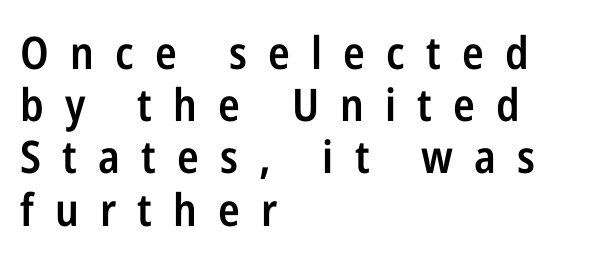
The image shows 45 px semibold, condensed sans-serif type, upright; set left-aligned, line spacing 1.16x, unusually wide letter spacing (+0.47 em), not underlined; low stroke contrast and a medium x-height.
